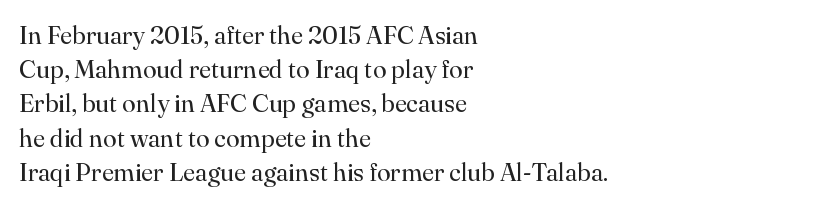
The area under the type is left untouched. A roman cut, with each character standing at attention. Observe the ordinary spacing: letters are neighbours, not strangers. Notice how the passage keeps a crisp vertical edge on the left only.
